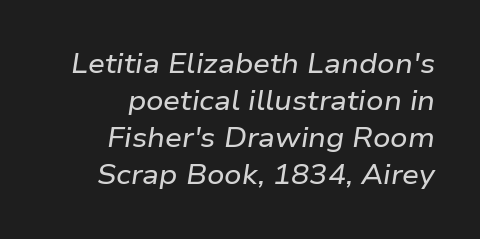
Q: Is the text italic (slanted)? A: Yes, it leans right by about 9 degrees.
Q: Is the text underlined? A: No.
Q: How is the paragraph aligned? A: Right-aligned.
Q: Is the spacing between letters normal or unusually wide? A: Normal.
Q: Is the spacing between lines tight, normal or loose? A: Normal.
